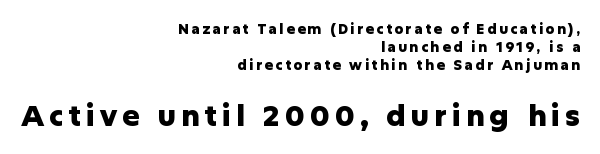
Look at the bottom of the vertical strokes: they stop flat, with no serifs. Do the characters align in a grid? No, the font is proportional. These words are printed bold, with thick strokes throughout. Interline gaps are of average width in this sample.
